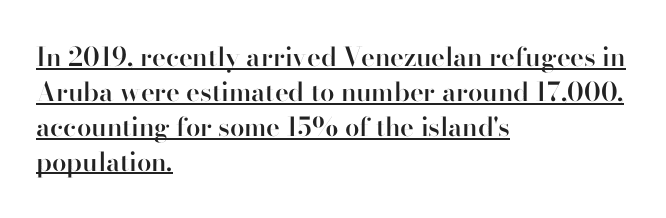
The image shows 26 px text type, upright; set left-aligned, normal line spacing (1.34x), normal letter spacing, underlined.
